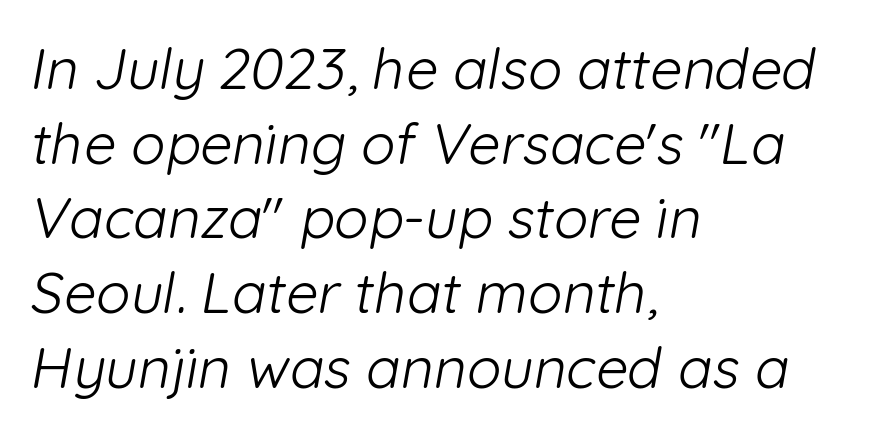
Compared with typical body copy, the letter spacing here is the same. Which margin do the lines hug? The left one — the right edge is uneven. Proportional: the letters do not fall into vertical columns. The passage shown is typeset with a sans-serif family. The rendering uses a moderate line-height, typical for paragraphs. Think standard paragraph weight, or any step lighter than that.
